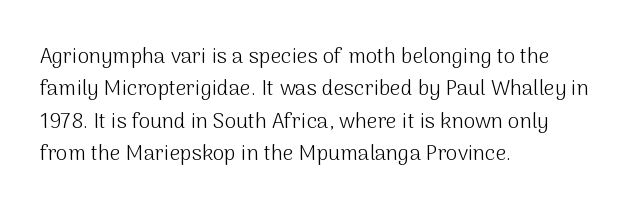
Q: Is the text bold? A: No.
Q: Is the text italic (slanted)? A: No, it is upright.
Q: Is the text underlined? A: No.
Q: How is the paragraph aligned? A: Left-aligned.
Q: Is the spacing between letters normal or unusually wide? A: Normal.
Q: Is the spacing between lines tight, normal or loose? A: Normal.
